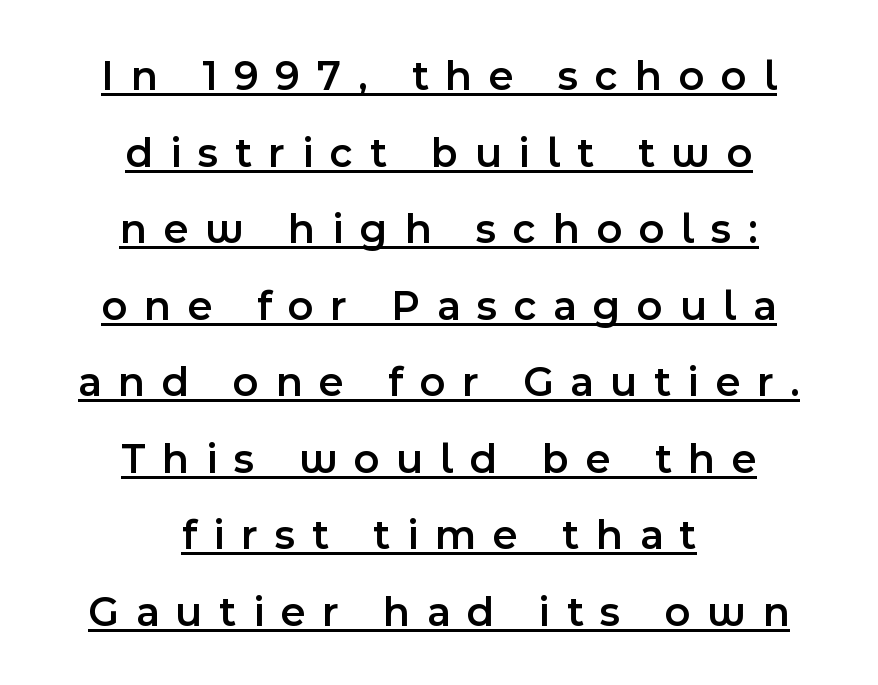
{"serif": "no", "italic": "no", "bold": "semi", "weight": "semibold", "width": "normal", "x_height": "medium", "monospaced": "no", "underline": "yes", "align": "center", "line_spacing_ratio": 1.78, "letter_spacing": "wide", "letter_spacing_em": 0.39, "glyph_px": 43}
